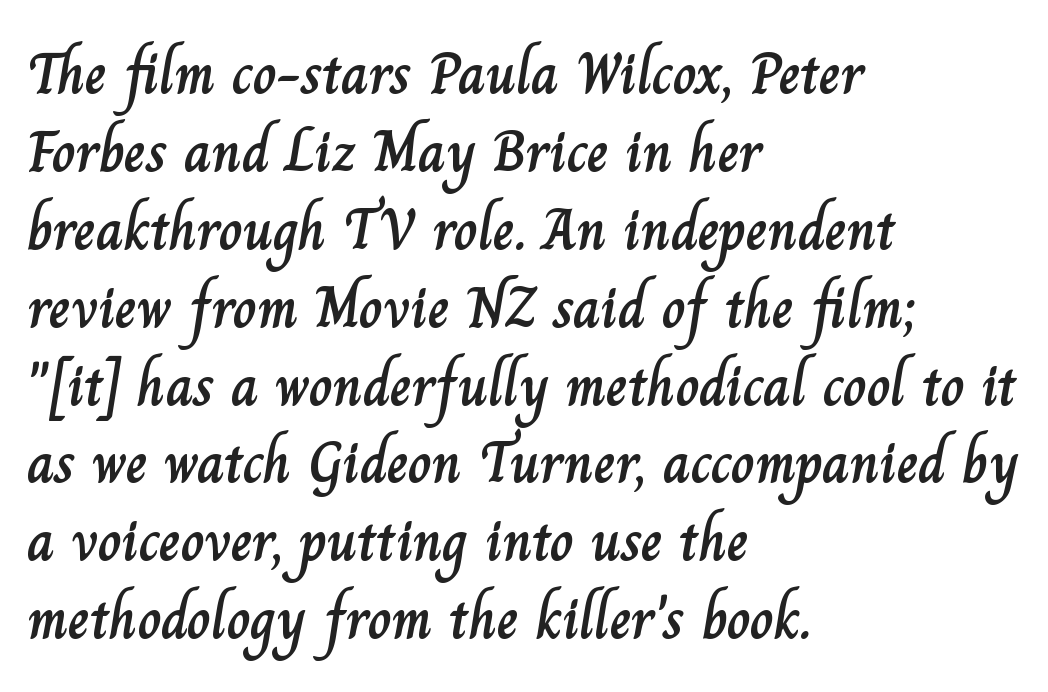
The image shows 59 px text type; set left-aligned, normal line spacing (1.32x), normal letter spacing, not underlined; low stroke contrast and a small x-height.
